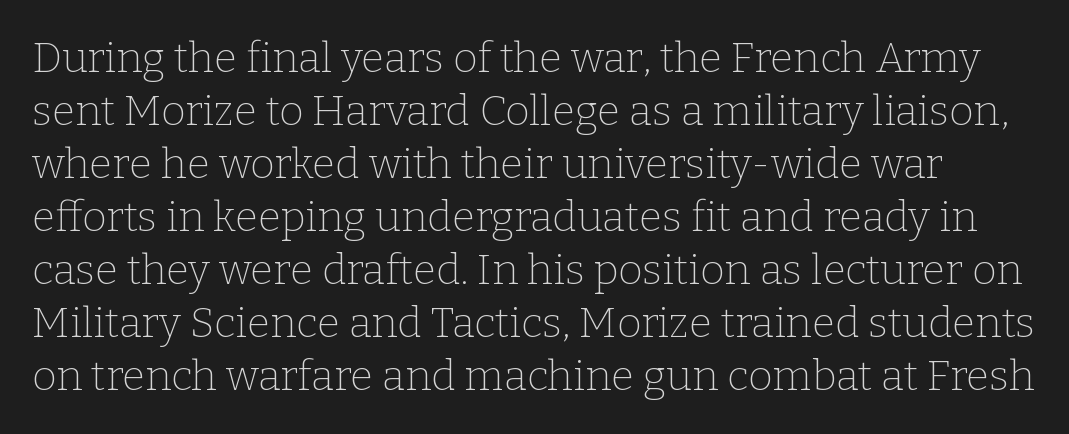
{"serif": "yes", "italic": "no", "bold": "no", "weight": "thin", "width": "normal", "stroke_contrast": "low", "x_height": "medium", "monospaced": "no", "underline": "no", "line_spacing": "normal", "line_spacing_ratio": 1.26, "letter_spacing": "normal", "letter_spacing_em": 0.0, "glyph_px": 42}
